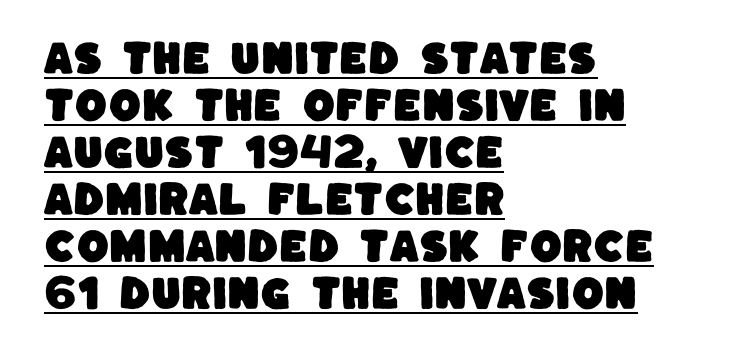
Alignment: flush left. The words here are underlined. Each letter's strokes conclude bluntly, with no projecting serifs. The rendering uses natural spacing where letterforms have individual widths.
